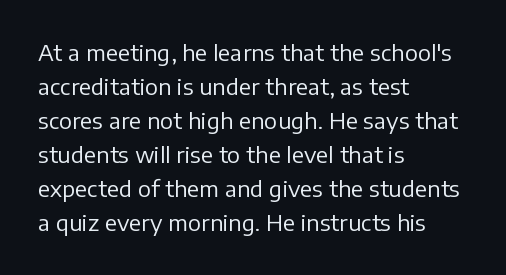
Caption: multi-line text, flush left, ragged right. Rendered with straight, roman letterforms. Beneath every word, the page is bare. Weight: not bold — regular or lighter. Nobody touched the tracking dial on this one. Vertically, the passage feels balanced, rows spaced as you'd expect.
